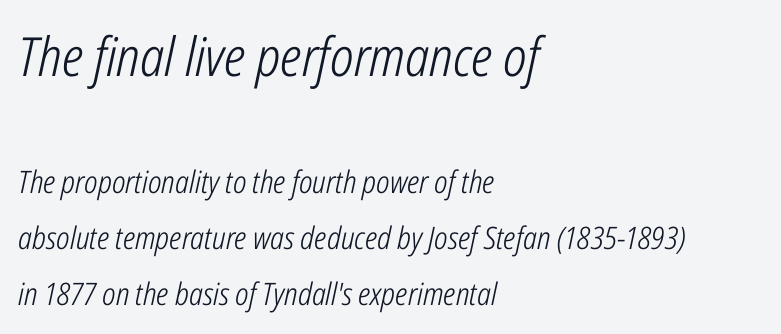
Between one letter and the next there's only the usual sliver of space. Each row of text sits above clean, open space. Compared with a centered layout, this one pins lines to the left instead. These two chunks differ in scale, with the top chunk taking the larger measure. This sample uses an oblique cut, with every glyph tilted off the vertical. Letters have the restrained weight of plain body copy at most.
